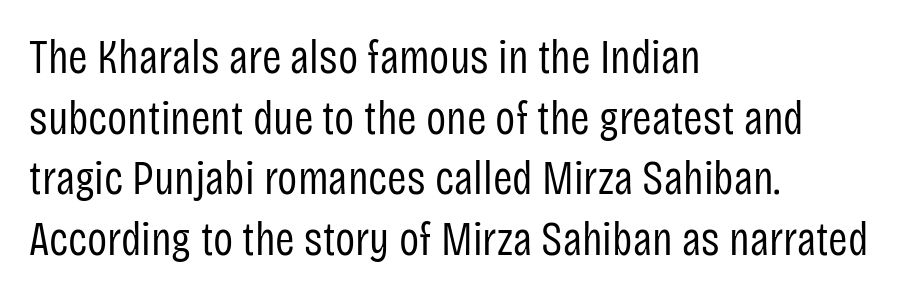
Q: Is the text bold? A: No.
Q: Is the text italic (slanted)? A: No, it is upright.
Q: Is the typeface a serif or a sans-serif typeface? A: Sans-serif.
Q: Is the text underlined? A: No.
Q: How is the paragraph aligned? A: Left-aligned.
Q: Is the spacing between letters normal or unusually wide? A: Normal.
Q: Is the spacing between lines tight, normal or loose? A: Normal.
Q: Width (condensed, normal, or wide)? A: Condensed.
Q: Stroke contrast? A: Low.
Q: x-height? A: Large.
Q: Monospaced? A: No.
